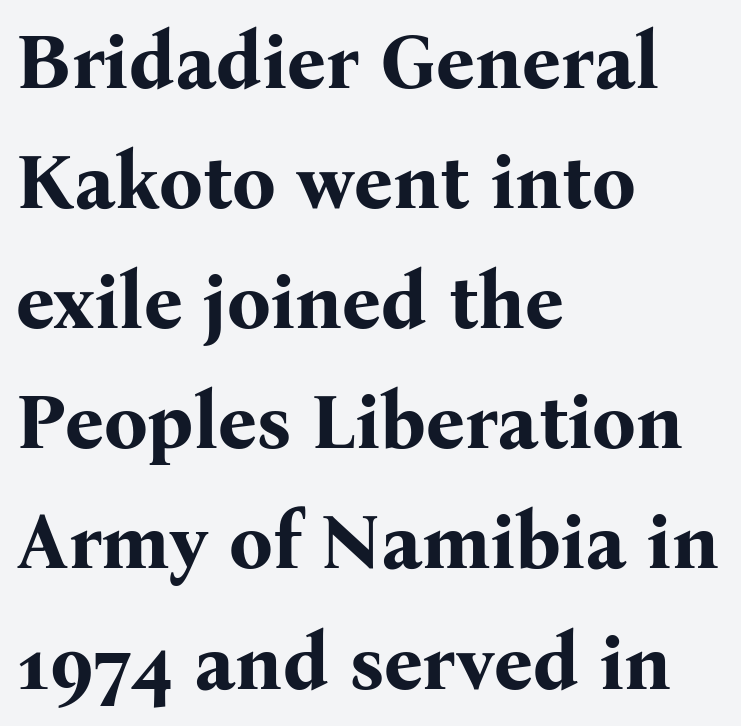
This sample uses plain, unmodified letter spacing. The rendering uses natural spacing where letterforms have individual widths. Stroke terminals: seriffed. Baseline-to-baseline distance is the conventional proportion of letter height. Any mark beneath the type? The region is blank. These lines were composed using upright roman letters.
